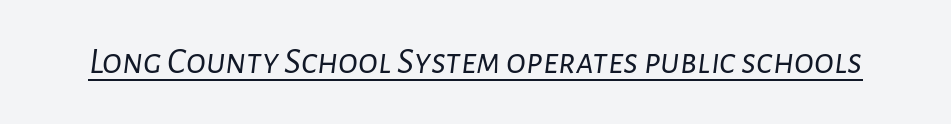
The image shows 37 px light type, italic (leaning right); set normal letter spacing, underlined; low stroke contrast and a medium x-height.
